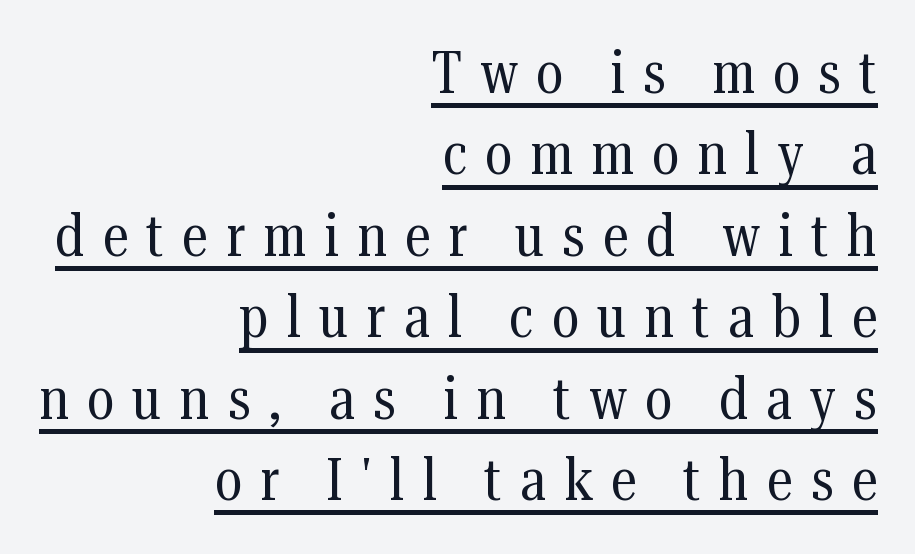
The image shows 59 px regular-weight, condensed serif type, upright; set right-aligned, normal line spacing (1.38x), unusually wide letter spacing (+0.31 em), underlined; medium stroke contrast and a medium x-height.
